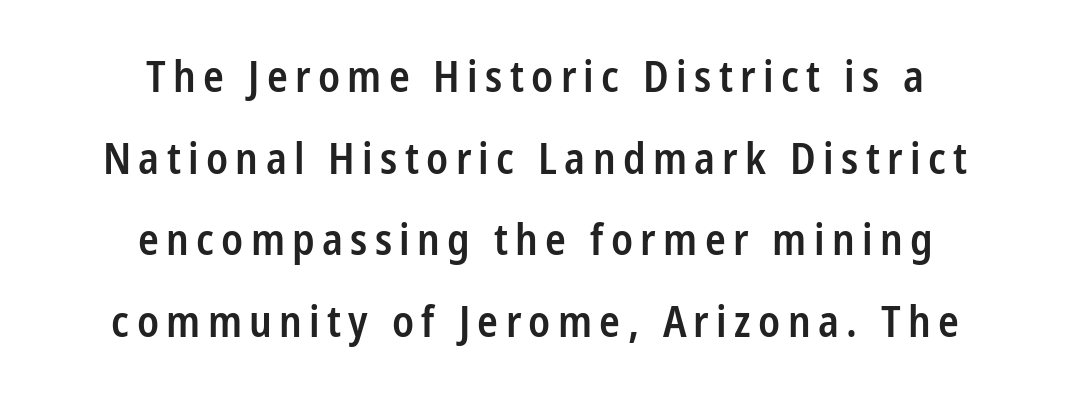
{"serif": "no", "italic": "no", "bold": "semi", "weight": "semibold", "width": "condensed", "stroke_contrast": "low", "x_height": "medium", "monospaced": "no", "underline": "no", "align": "center", "line_spacing": "loose", "line_spacing_ratio": 1.9, "glyph_px": 43}
